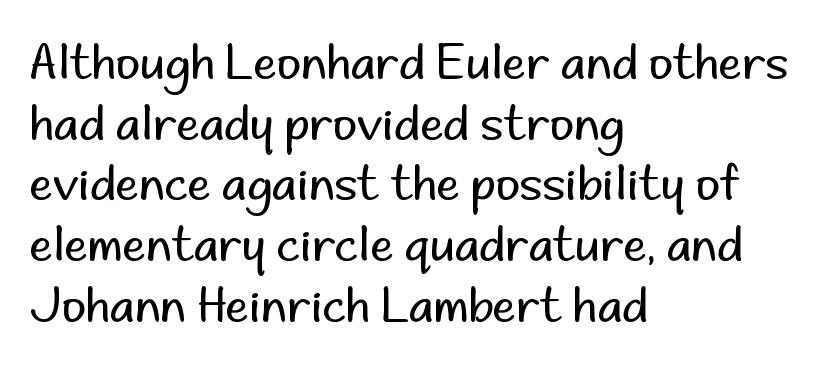
The image shows 47 px regular-weight sans-serif type, upright; set left-aligned, normal line spacing (1.29x), normal letter spacing, not underlined; low stroke contrast and a small x-height.
